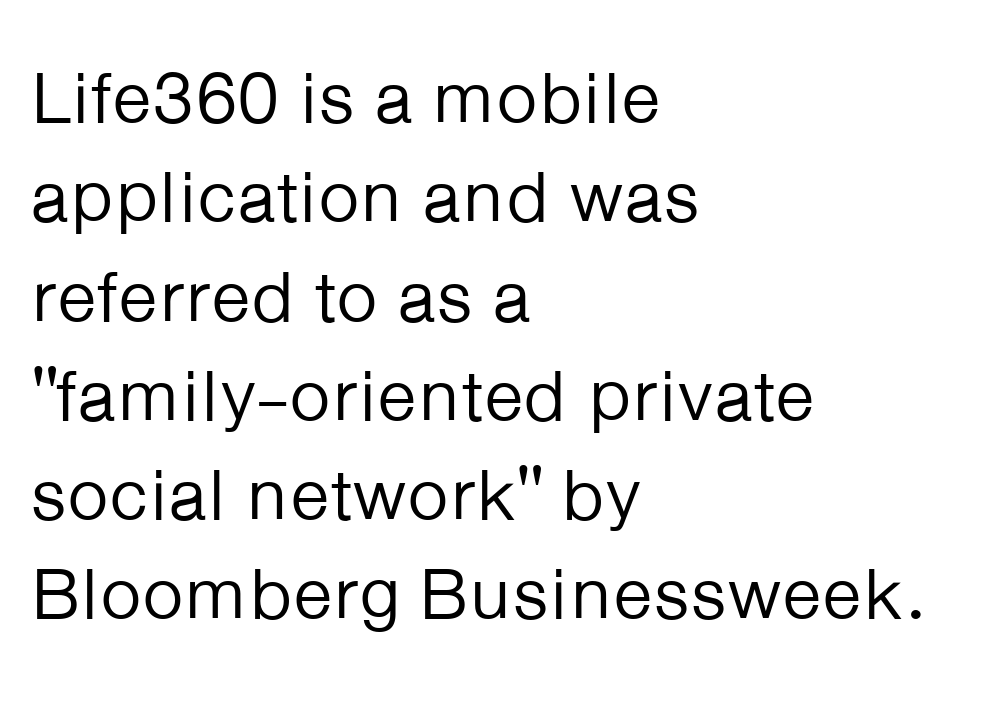
The image shows 73 px regular-weight sans-serif type, upright; set left-aligned, normal line spacing (1.36x), normal letter spacing, not underlined; low stroke contrast and a medium x-height.
